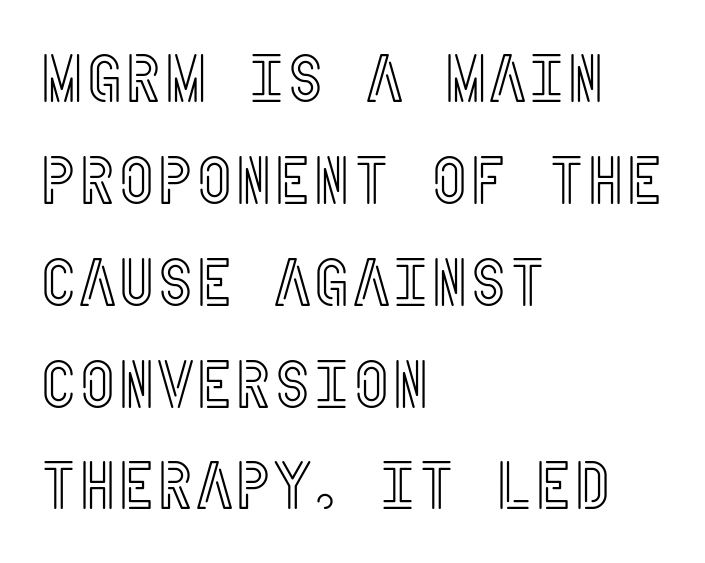
Q: Is the text italic (slanted)? A: No, it is upright.
Q: Is the text underlined? A: No.
Q: How is the paragraph aligned? A: Left-aligned.
Q: Is the spacing between letters normal or unusually wide? A: Normal.
Q: Is the spacing between lines tight, normal or loose? A: Normal.
Q: Width (condensed, normal, or wide)? A: Condensed.
Q: x-height? A: Large.
